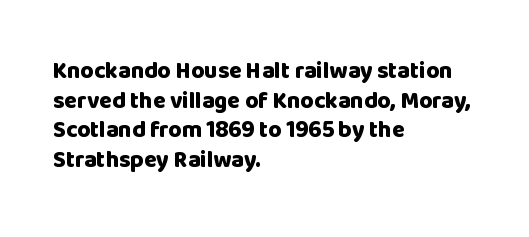
Is there any slant? The stems are plumb. Nothing unusual about the tracking: characters are spaced as the font intends. These words are printed bold, with thick strokes throughout. Evenly set lines give the paragraph a standard silhouette.
